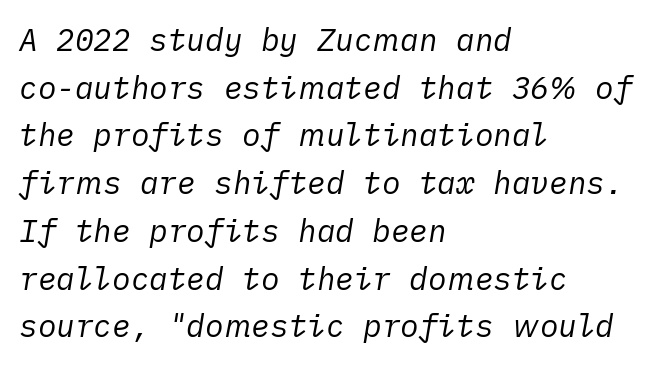
Q: Is the text bold? A: No.
Q: Is the text italic (slanted)? A: Yes, it leans right by about 10 degrees.
Q: Is the text underlined? A: No.
Q: How is the paragraph aligned? A: Left-aligned.
Q: Is the spacing between letters normal or unusually wide? A: Normal.
Q: Is the spacing between lines tight, normal or loose? A: Normal.
Q: Width (condensed, normal, or wide)? A: Normal.
Q: Stroke contrast? A: Low.
Q: x-height? A: Medium.
